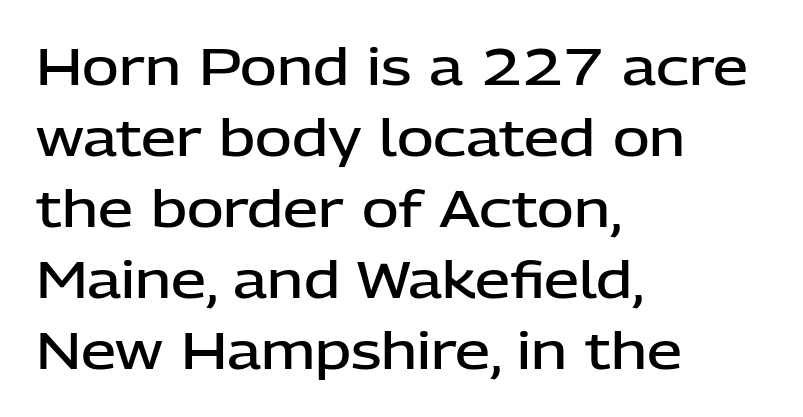
{"serif": "no", "italic": "no", "bold": "semi", "weight": "semibold", "width": "normal", "stroke_contrast": "low", "x_height": "medium", "monospaced": "no", "underline": "no", "align": "left", "line_spacing": "normal", "line_spacing_ratio": 1.42, "letter_spacing": "normal", "letter_spacing_em": 0.0, "glyph_px": 50}
